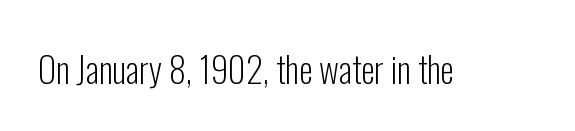
Q: Is the text bold? A: No.
Q: Is the text italic (slanted)? A: No, it is upright.
Q: Is the typeface a serif or a sans-serif typeface? A: Sans-serif.
Q: Is the text underlined? A: No.
Q: Is the spacing between letters normal or unusually wide? A: Normal.
Q: Width (condensed, normal, or wide)? A: Condensed.
Q: Stroke contrast? A: Low.
Q: x-height? A: Medium.
Q: Monospaced? A: No.
